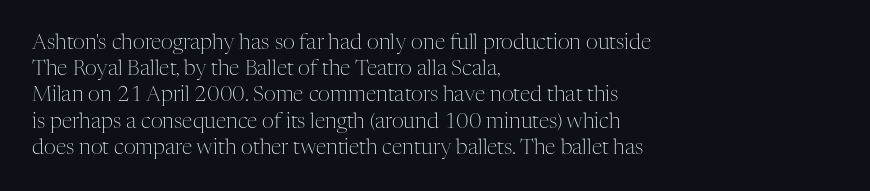
The image shows 21 px text type, upright; set left-aligned, normal line spacing (1.25x), normal letter spacing, not underlined.
